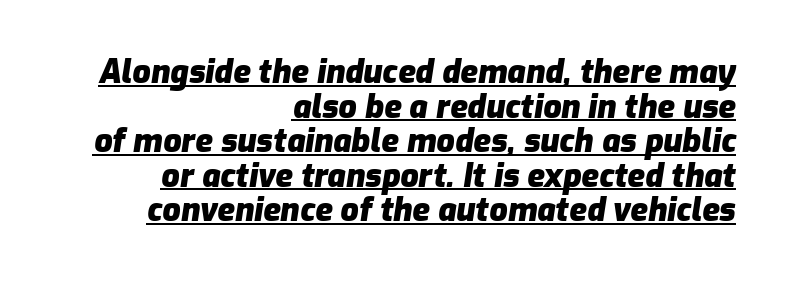
The image shows 32 px heavy type, italic (leaning right); set right-aligned, tight line spacing (1.08x), normal letter spacing, underlined; low stroke contrast and a medium x-height.
